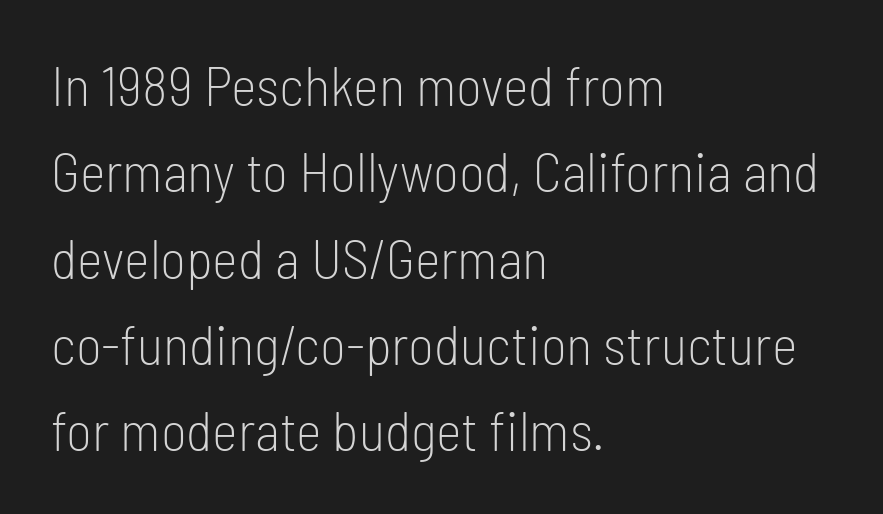
{"serif": "no", "italic": "no", "bold": "no", "weight": "light", "width": "condensed", "stroke_contrast": "low", "x_height": "medium", "monospaced": "no", "underline": "no", "align": "left", "line_spacing": "normal", "line_spacing_ratio": 1.57, "letter_spacing": "normal", "letter_spacing_em": 0.0, "glyph_px": 55}
